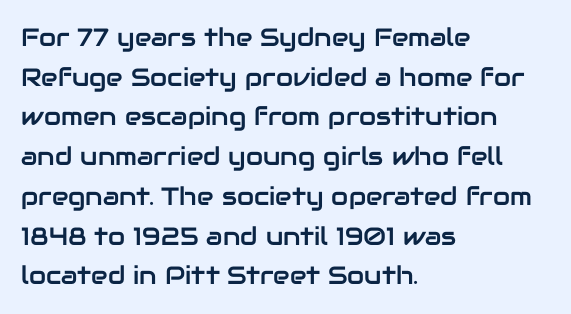
Q: Is the text italic (slanted)? A: No, it is upright.
Q: Is the text underlined? A: No.
Q: How is the paragraph aligned? A: Left-aligned.
Q: Is the spacing between letters normal or unusually wide? A: Normal.
Q: Is the spacing between lines tight, normal or loose? A: Normal.
